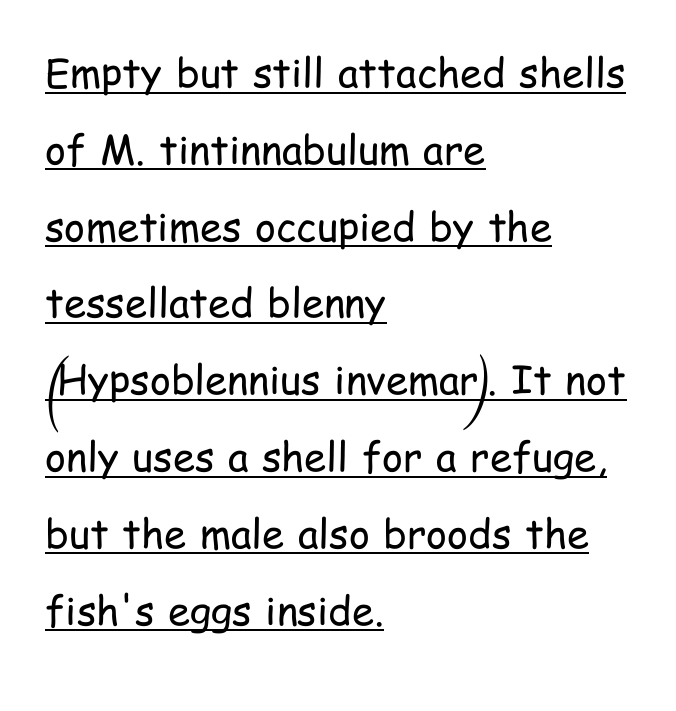
Q: Is the text bold? A: No.
Q: Is the text italic (slanted)? A: No, it is upright.
Q: Is the typeface a serif or a sans-serif typeface? A: Sans-serif.
Q: Is the text underlined? A: Yes.
Q: How is the paragraph aligned? A: Left-aligned.
Q: Is the spacing between letters normal or unusually wide? A: Normal.
Q: Is the spacing between lines tight, normal or loose? A: Loose.
Q: Width (condensed, normal, or wide)? A: Condensed.
Q: Stroke contrast? A: Low.
Q: x-height? A: Medium.
Q: Monospaced? A: No.
